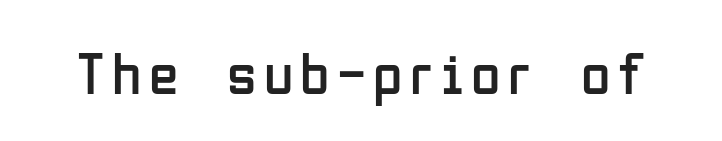
Decoration check: the copy has no underline. Is there any slant? The stems are plumb. Compared with a typical body face, this is equally light or lighter still. This sample has the flowing, uneven cadence of proportional lettering.
